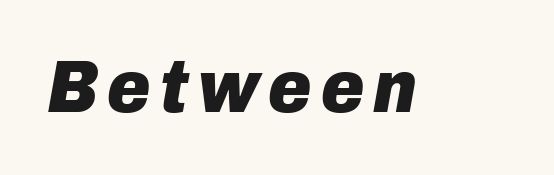
The image shows 74 px heavy type, italic (leaning right); set not underlined; low stroke contrast and a medium x-height.
